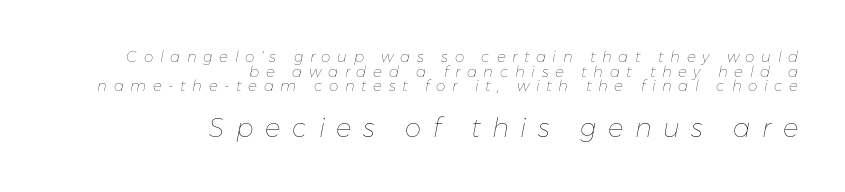
{"italic": "yes", "lean": "right", "slant_degrees": 11, "bold": "no", "underline": "no", "align": "right", "line_spacing": "tight", "line_spacing_ratio": 0.97, "letter_spacing": "wide", "letter_spacing_em": 0.44, "larger_block": "second", "size_ratio": 1.73, "glyph_px": 26}
